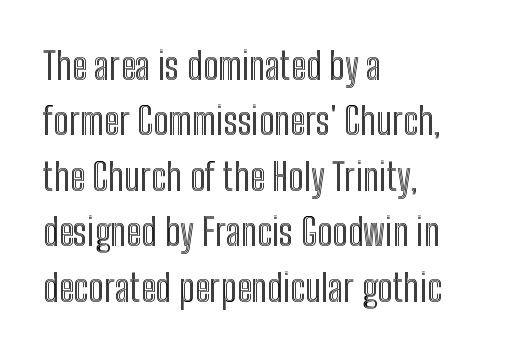
The image shows 37 px condensed type, upright; set left-aligned, normal line spacing (1.5x), normal letter spacing, not underlined; a medium x-height.
